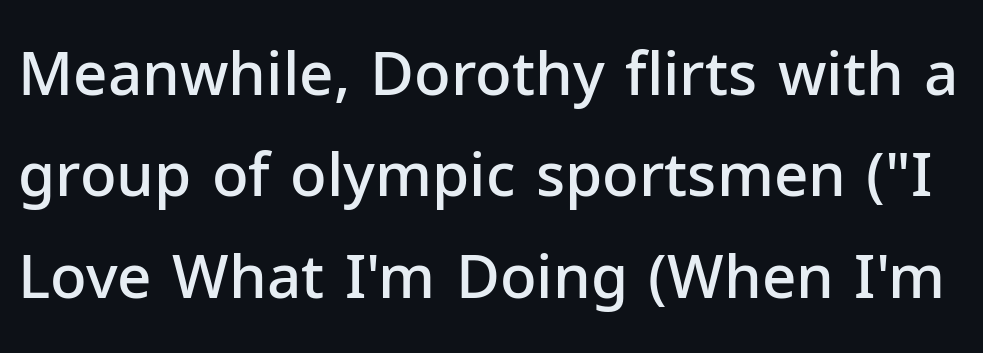
The image shows 60 px semibold sans-serif type, upright; set normal line spacing (1.69x), normal letter spacing, not underlined; low stroke contrast and a medium x-height.
